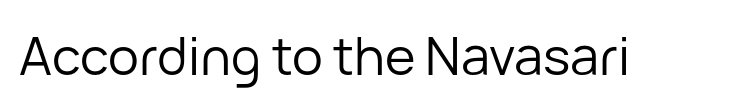
{"serif": "no", "italic": "no", "bold": "no", "weight": "regular", "width": "normal", "stroke_contrast": "low", "x_height": "medium", "monospaced": "no", "underline": "no", "letter_spacing": "normal", "letter_spacing_em": 0.0, "glyph_px": 52}
